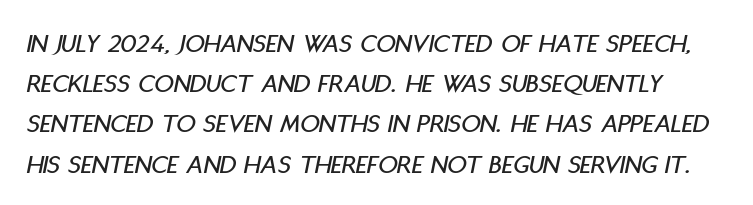
{"italic": "yes", "lean": "right", "slant_degrees": 11, "underline": "no", "line_spacing": "normal", "line_spacing_ratio": 1.49, "letter_spacing": "normal", "letter_spacing_em": 0.0, "glyph_px": 27}
